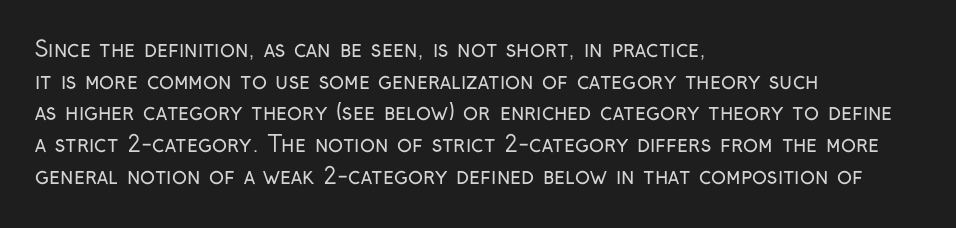
Ordinary non-slanted type is in use. Whoever set this chose a conventional vertical rhythm. Nothing unusual about the tracking: characters are spaced as the font intends. Every row of glyphs begins at an identical x-position on the left.
